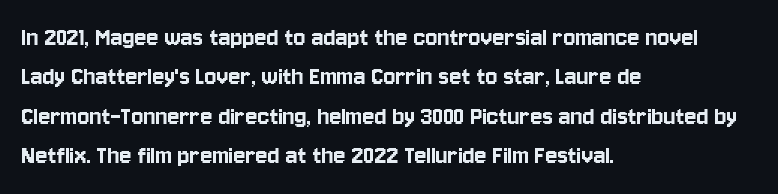
The image shows 28 px condensed sans-serif type, upright; set left-aligned, normal line spacing (1.41x), normal letter spacing, not underlined; low stroke contrast and a large x-height.
